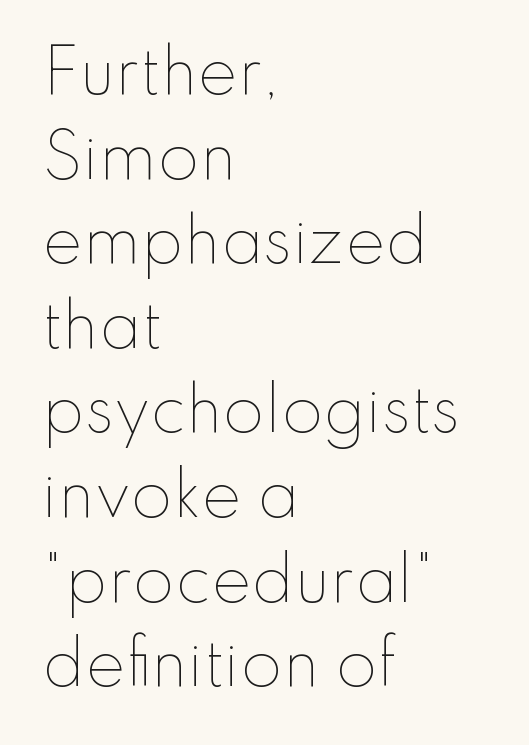
Beneath every word, the page is bare. A classic flush-left, rag-right setting is used for this passage. These lines are rendered in a variable-pitch font. The block of text has a typical density, with ordinary space between rows. Unlike italic type, these characters show no tilt at all. Weight: not bold — regular or lighter.
